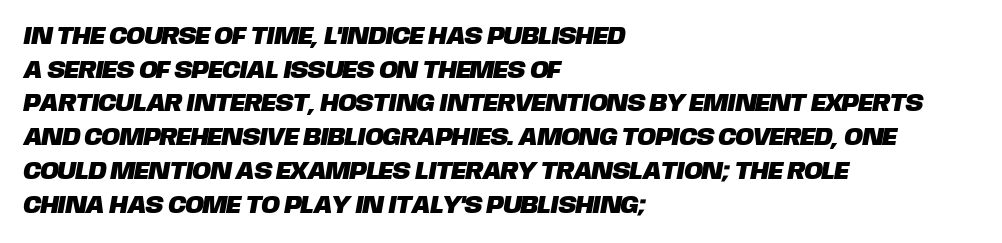
The image shows 25 px text type; set left-aligned, normal line spacing (1.35x), normal letter spacing, not underlined.
